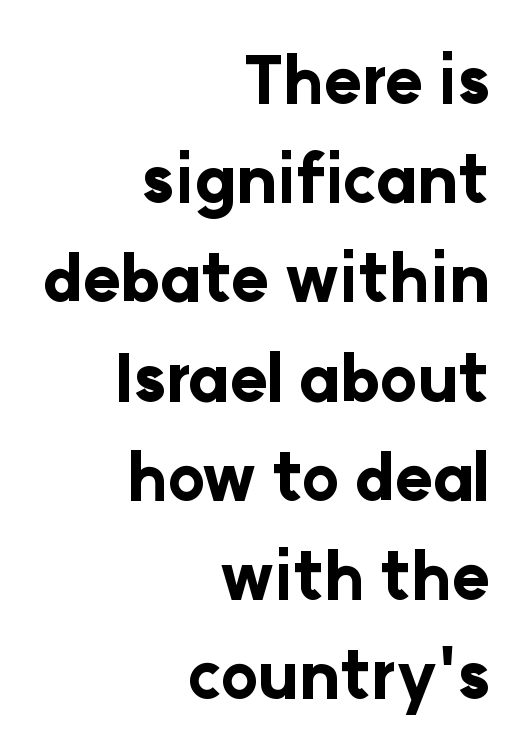
The strip under each line holds only bare page. Glyph-to-glyph distance matches everyday printed text. One glance says typical: line gaps are just what's usual. Spacing verdict: proportional, widths tailored to each character.
